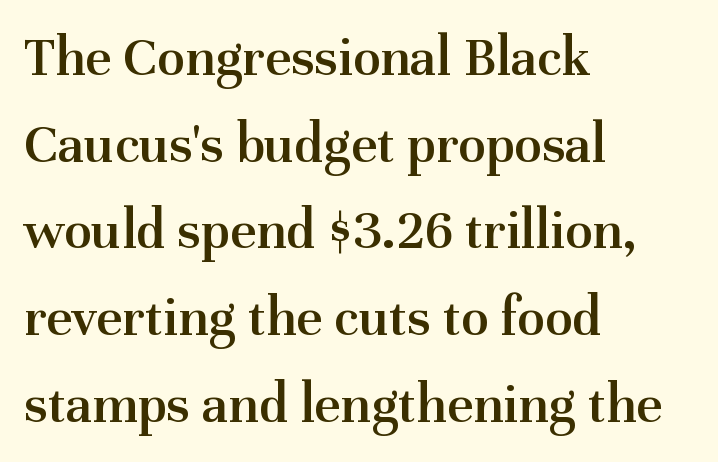
Q: Is the text bold? A: Semi-bold.
Q: Is the text italic (slanted)? A: No, it is upright.
Q: Is the typeface a serif or a sans-serif typeface? A: Serif.
Q: Is the text underlined? A: No.
Q: How is the paragraph aligned? A: Left-aligned.
Q: Is the spacing between letters normal or unusually wide? A: Normal.
Q: Is the spacing between lines tight, normal or loose? A: Normal.
Q: Width (condensed, normal, or wide)? A: Normal.
Q: Stroke contrast? A: Medium.
Q: x-height? A: Medium.
Q: Monospaced? A: No.
